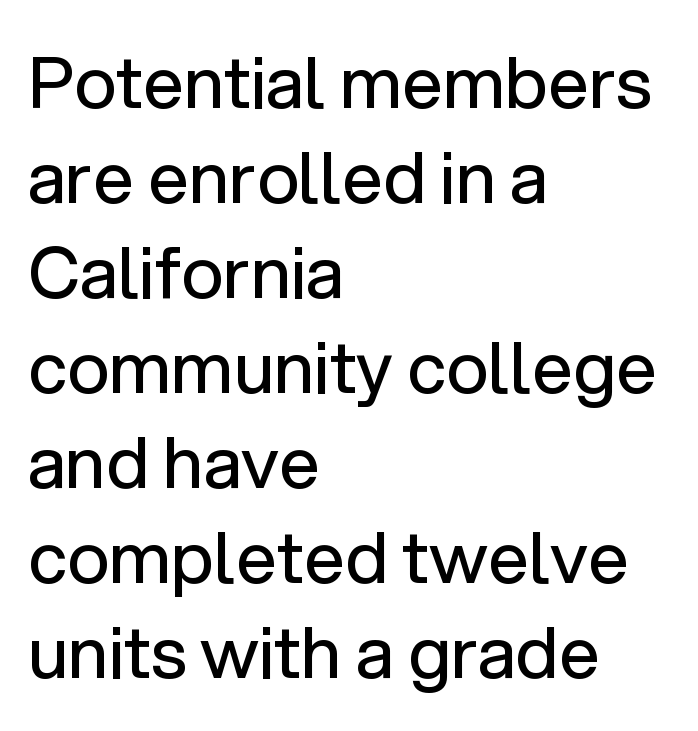
The typeface chosen for these lines omits serifs. The rendering uses a moderate line-height, typical for paragraphs. Posture: upright roman. The letters sit at their default tracking, neither squeezed nor spread.
